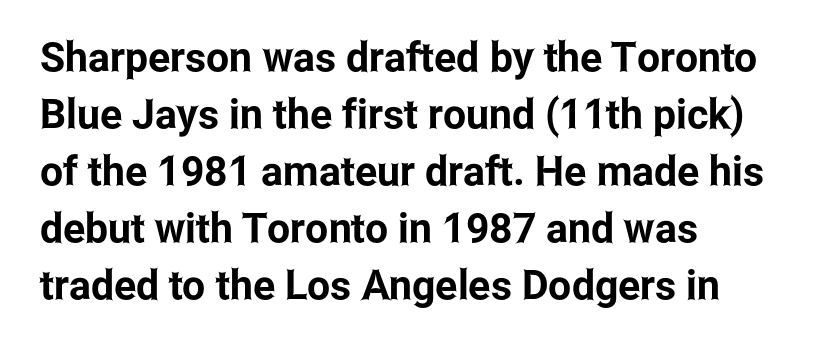
The image shows 41 px condensed sans-serif type, upright; set left-aligned, normal line spacing (1.39x), normal letter spacing, not underlined; low stroke contrast and a medium x-height.
